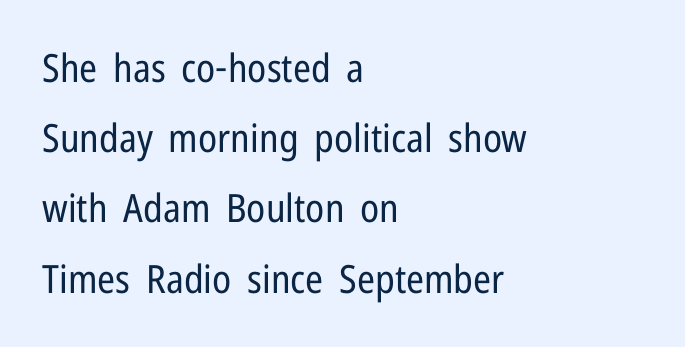
The letters look calm and open, with moderate or lighter stems. In terms of letterspacing, this is plain default setting. Note: no serifs on the glyphs. Note the varied advance widths — an 'i' is clearly narrower than an 'm'. The lettering holds an erect, upright posture throughout. A clean baseline with only descenders dipping below it.
